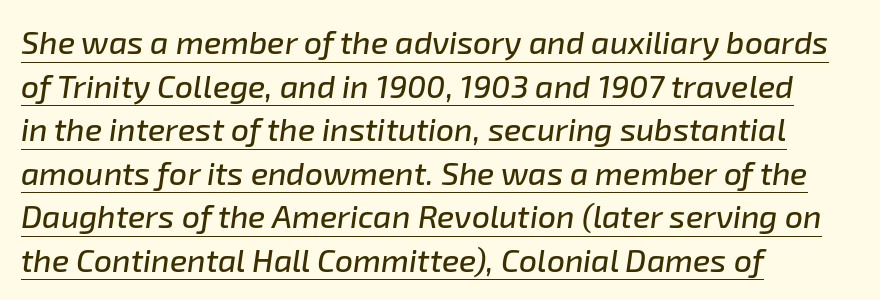
Spacing verdict: proportional, widths tailored to each character. Is the type slanted? Yes — the strokes lean at a clear angle. This rendering uses left alignment, leaving the right contour irregular. One glance says typical: line gaps are just what's usual. Looks like someone drew a line under every word here.
